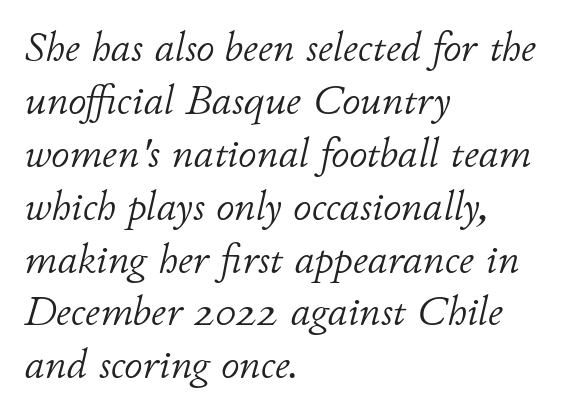
The image shows 41 px light type, italic (leaning right); set left-aligned, normal line spacing (1.29x), normal letter spacing, not underlined; low stroke contrast and a small x-height.
